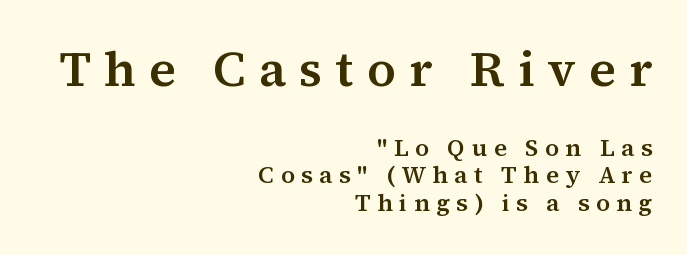
{"serif": "yes", "italic": "no", "width": "normal", "stroke_contrast": "medium", "x_height": "medium", "monospaced": "no", "underline": "no", "align": "right", "line_spacing": "tight", "line_spacing_ratio": 1.15, "letter_spacing": "wide", "letter_spacing_em": 0.27, "larger_block": "first", "size_ratio": 2.04, "glyph_px": 49}
